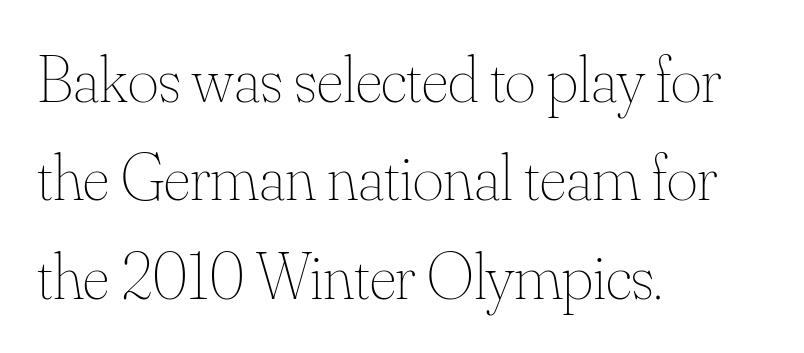
{"italic": "no", "bold": "no", "weight": "thin", "width": "normal", "stroke_contrast": "medium", "x_height": "small", "monospaced": "no", "underline": "no", "align": "left", "line_spacing": "normal", "line_spacing_ratio": 1.49, "letter_spacing": "normal", "letter_spacing_em": 0.0, "glyph_px": 66}
